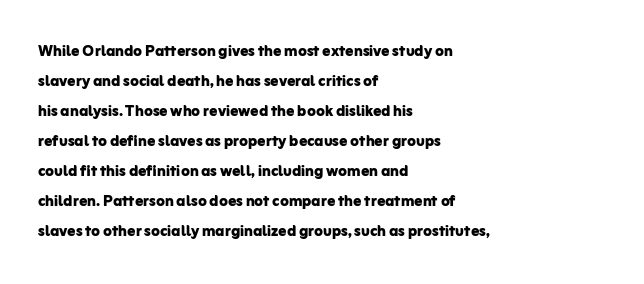
Alignment: flush left. Tall strokes in this sample are plumb rather than angled. Successive baselines arrive at the customary interval. The rendering uses a bold face; every stroke is thick and dark. The specimen omits any rule beneath the text block's lines. Short note: letters normally spaced.
